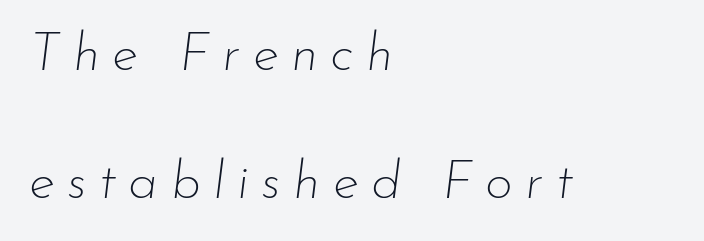
{"italic": "yes", "lean": "right", "slant_degrees": 7, "bold": "no", "weight": "thin", "width": "normal", "stroke_contrast": "low", "x_height": "small", "monospaced": "no", "underline": "no", "align": "left", "line_spacing": "loose", "line_spacing_ratio": 2.37, "letter_spacing": "wide", "letter_spacing_em": 0.23, "glyph_px": 54}
